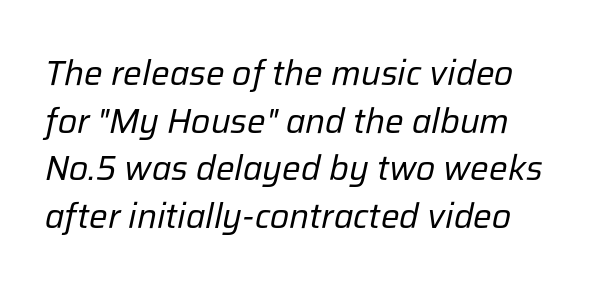
The passage shown is not bold in any degree. Descender tails drop into unmarked territory. Reading down the column, the eye jumps a familiar distance to each next line. The face used here has a pronounced slope to its letters.
